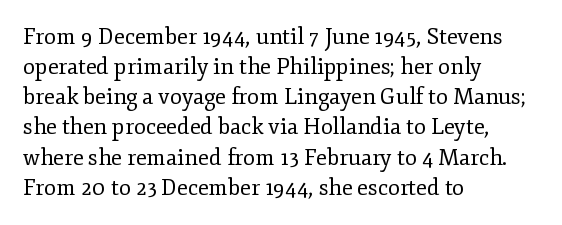
Q: Is the text bold? A: No.
Q: Is the text italic (slanted)? A: No, it is upright.
Q: Is the text underlined? A: No.
Q: How is the paragraph aligned? A: Left-aligned.
Q: Is the spacing between letters normal or unusually wide? A: Normal.
Q: Is the spacing between lines tight, normal or loose? A: Normal.
